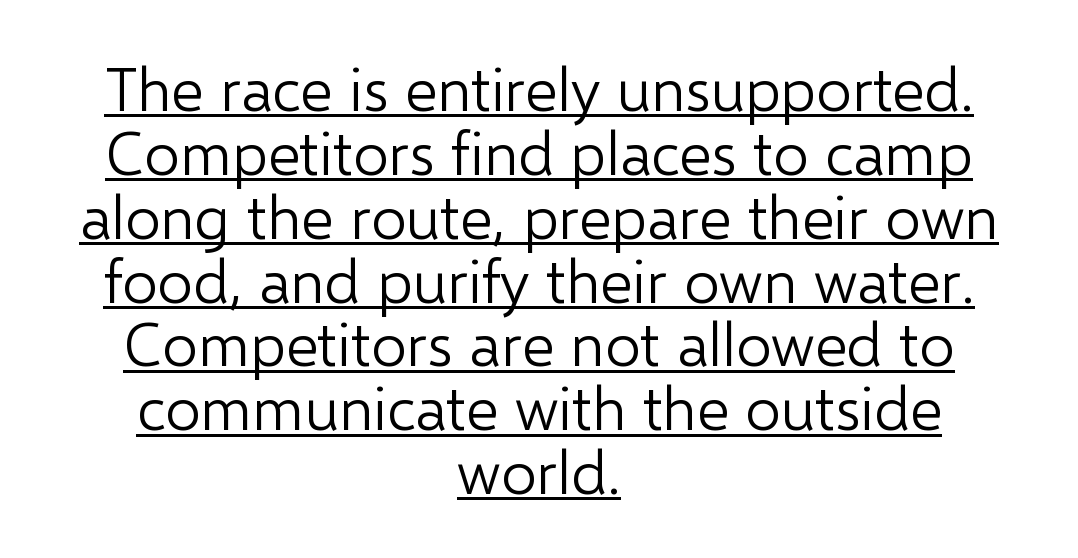
Typographically, this falls in the sans-serif category. The specimen reads as upright at a glance. Character widths vary here, with narrow letters taking less room than wide ones. The rendering positions every line midway between the sides. Caption: standard tracking, unaltered. Descenders here cross a horizontal rule under the line.
